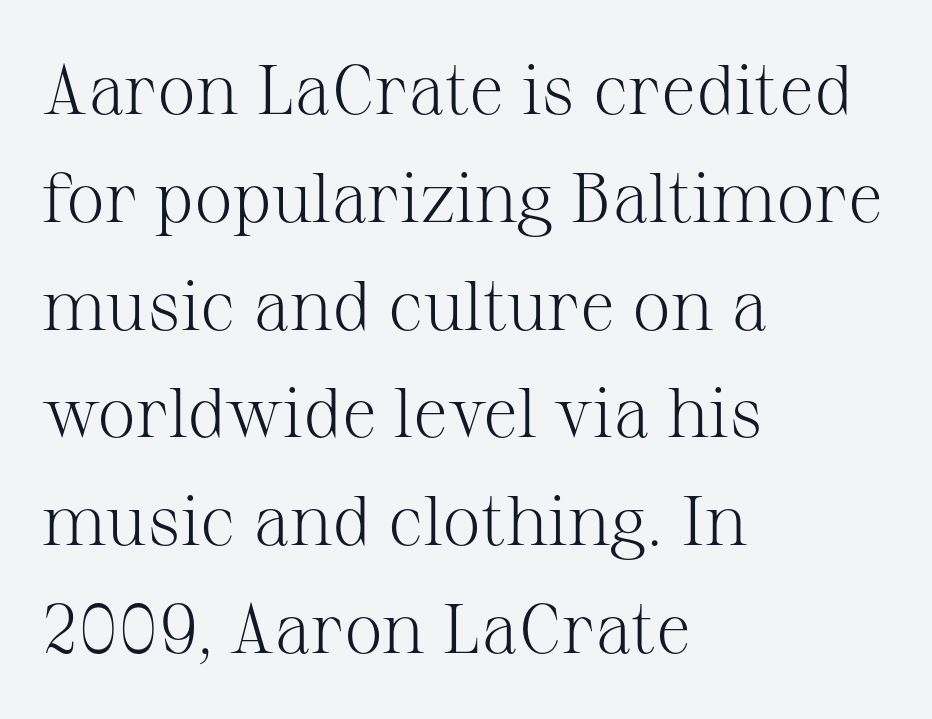
Q: Is the text bold? A: No.
Q: Is the text italic (slanted)? A: No, it is upright.
Q: Is the typeface a serif or a sans-serif typeface? A: Serif.
Q: Is the text underlined? A: No.
Q: How is the paragraph aligned? A: Left-aligned.
Q: Is the spacing between letters normal or unusually wide? A: Normal.
Q: Is the spacing between lines tight, normal or loose? A: Normal.
Q: Width (condensed, normal, or wide)? A: Normal.
Q: Stroke contrast? A: Medium.
Q: x-height? A: Medium.
Q: Monospaced? A: No.
